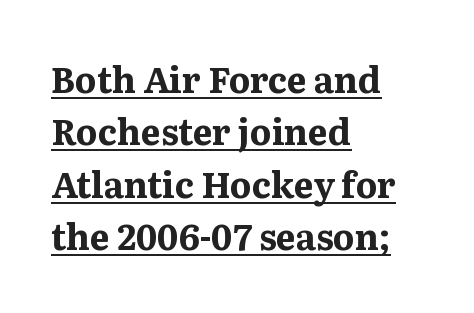
The image shows 35 px bold serif type, upright; set left-aligned, normal line spacing (1.5x), normal letter spacing, underlined; medium stroke contrast and a medium x-height.
